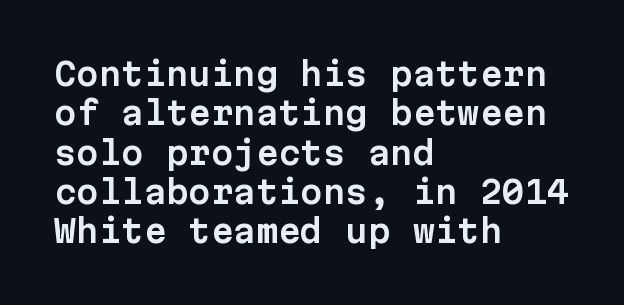
The image shows 32 px sans-serif type, upright, monospaced; set left-aligned, line spacing 1.23x, normal letter spacing, not underlined; low stroke contrast and a medium x-height.
